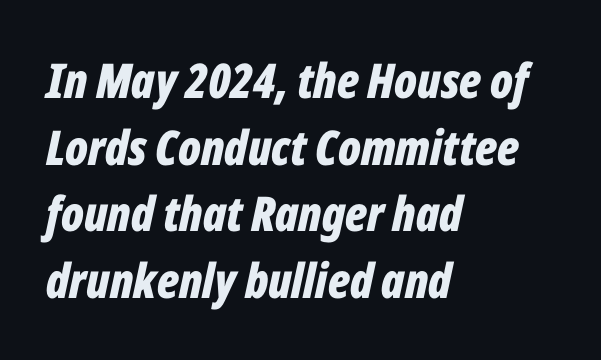
Q: Is the text bold? A: Yes.
Q: Is the text italic (slanted)? A: Yes, it leans right by about 12 degrees.
Q: Is the text underlined? A: No.
Q: How is the paragraph aligned? A: Left-aligned.
Q: Is the spacing between letters normal or unusually wide? A: Normal.
Q: Is the spacing between lines tight, normal or loose? A: Normal.
Q: Width (condensed, normal, or wide)? A: Condensed.
Q: Stroke contrast? A: Low.
Q: x-height? A: Medium.
Q: Monospaced? A: No.
